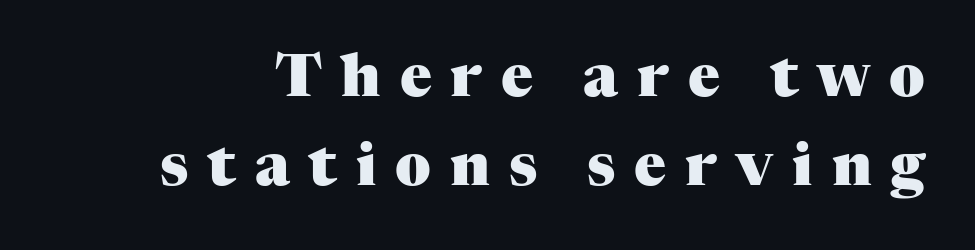
Q: Is the text bold? A: Yes.
Q: Is the text italic (slanted)? A: No, it is upright.
Q: Is the typeface a serif or a sans-serif typeface? A: Serif.
Q: Is the text underlined? A: No.
Q: Is the spacing between letters normal or unusually wide? A: Unusually wide.
Q: Is the spacing between lines tight, normal or loose? A: Normal.
Q: Width (condensed, normal, or wide)? A: Normal.
Q: Stroke contrast? A: Medium.
Q: x-height? A: Medium.
Q: Monospaced? A: No.
